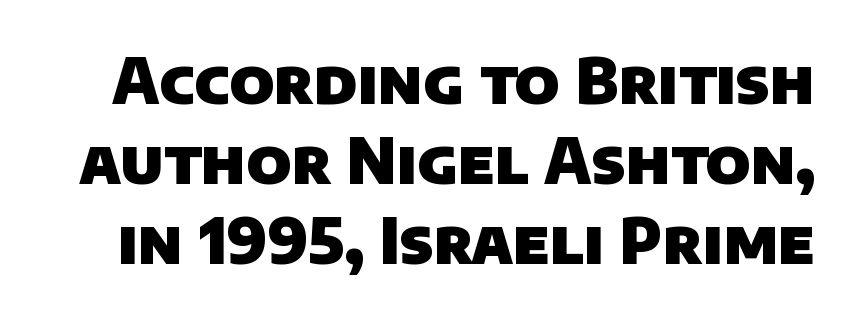
Lines of text with bare space underneath. Honestly, the letter spacing is just normal — you wouldn't notice it. Here the designer chose a conventional face with non-uniform glyph widths. Bold? Absolutely — the strokes are thick and heavy. Reading down the column, the eye jumps a familiar distance to each next line.
